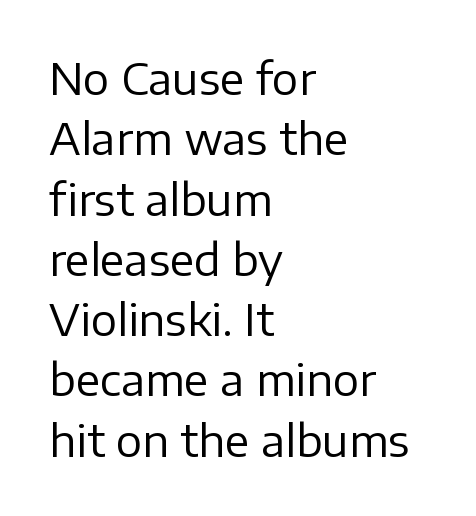
Q: Is the text bold? A: No.
Q: Is the text italic (slanted)? A: No, it is upright.
Q: Is the typeface a serif or a sans-serif typeface? A: Sans-serif.
Q: Is the text underlined? A: No.
Q: How is the paragraph aligned? A: Left-aligned.
Q: Is the spacing between letters normal or unusually wide? A: Normal.
Q: Is the spacing between lines tight, normal or loose? A: Normal.
Q: Width (condensed, normal, or wide)? A: Normal.
Q: Stroke contrast? A: Low.
Q: x-height? A: Medium.
Q: Monospaced? A: No.
